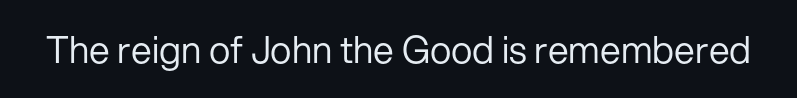
Weight: not bold — regular or lighter. Here the designer chose a conventional face with non-uniform glyph widths. The passage shown is typeset with a sans-serif family. The glyphs are unaccompanied by any horizontal stroke below them. The typography opts for an upright posture over an oblique one. Honestly, the letter spacing is just normal — you wouldn't notice it.
